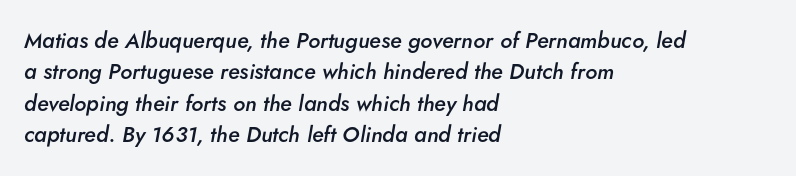
The image shows 22 px text type, italic (leaning right); set left-aligned, normal line spacing (1.43x), normal letter spacing, not underlined.
